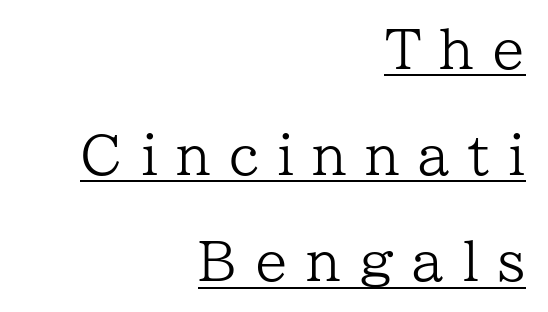
The image shows 52 px regular-weight serif type, upright; set right-aligned, loose line spacing (2.04x), unusually wide letter spacing (+0.35 em), underlined; low stroke contrast and a medium x-height.
